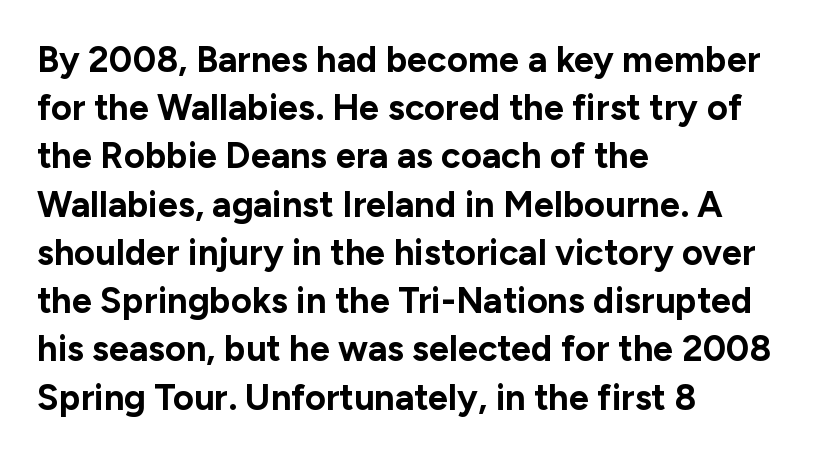
{"serif": "no", "italic": "no", "bold": "yes", "weight": "bold", "width": "normal", "stroke_contrast": "low", "x_height": "medium", "monospaced": "no", "underline": "no", "align": "left", "line_spacing": "normal", "line_spacing_ratio": 1.34, "letter_spacing": "normal", "letter_spacing_em": 0.0, "glyph_px": 36}
